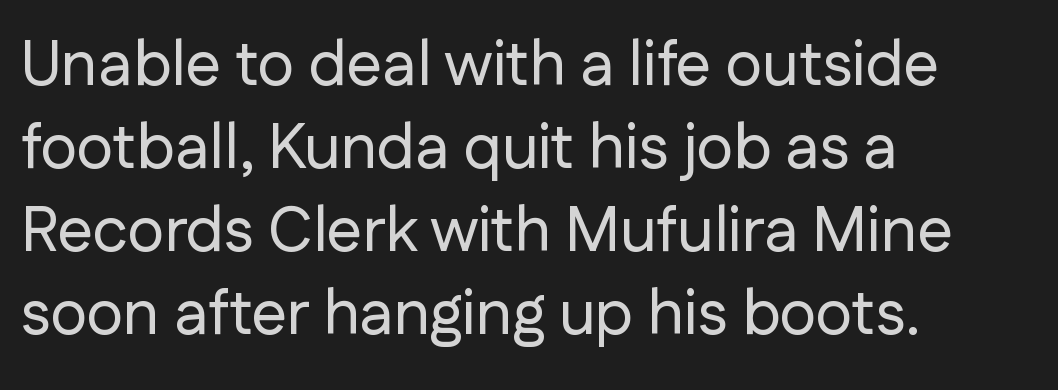
Here the designer chose a conventional face with non-uniform glyph widths. Look at the tracking — it's just the regular setting, nothing added. Notice how the passage keeps a crisp vertical edge on the left only. Vertical strokes here are truly vertical. No word sits above an underline. Leading: standard.
